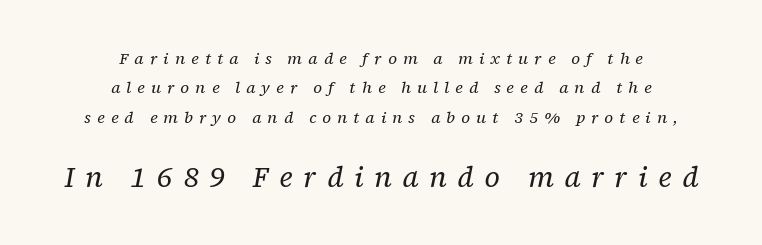
Q: Is the text bold? A: No.
Q: Is the text italic (slanted)? A: Yes, it leans right by about 12 degrees.
Q: Is the typeface a serif or a sans-serif typeface? A: Serif.
Q: Is the text underlined? A: No.
Q: How is the paragraph aligned? A: Centered.
Q: Is the spacing between letters normal or unusually wide? A: Unusually wide.
Q: Which block of text is set in a larger size, the first (top) or the second (bottom)? A: The second (bottom) one.
Q: Width (condensed, normal, or wide)? A: Normal.
Q: Stroke contrast? A: Low.
Q: x-height? A: Medium.
Q: Monospaced? A: No.
